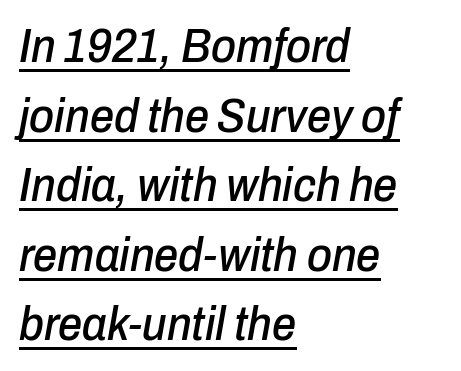
If you drew a line through each stem, it would be angled. The passage shown is typed in a proportional face where columns would drift. Every row of glyphs begins at an identical x-position on the left. Compared with typical body copy, the letter spacing here is the same. Caption: lettering with a line underneath. The vertical gap from one line to the next is medium.
